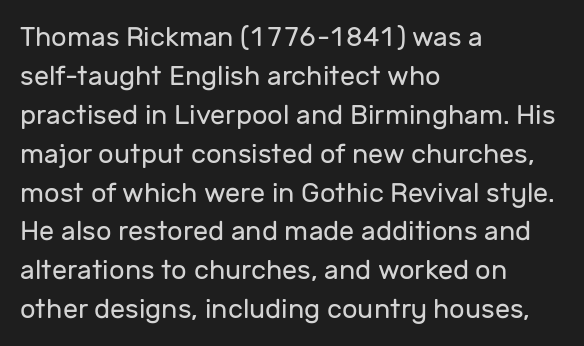
Nothing heavy about these letters — not bold at all. The block of text has a typical density, with ordinary space between rows. Posture: straight, roman, zero tilt. Quick note: underline off. The letterforms sit shoulder to shoulder at normal distance.
